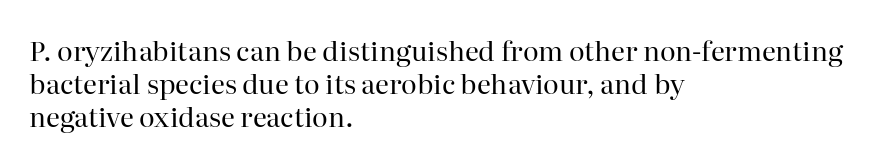
Q: Is the text bold? A: No.
Q: Is the text italic (slanted)? A: No, it is upright.
Q: Is the text underlined? A: No.
Q: How is the paragraph aligned? A: Left-aligned.
Q: Is the spacing between letters normal or unusually wide? A: Normal.
